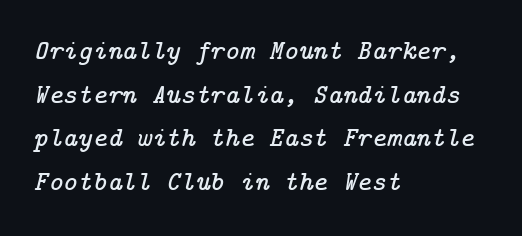
The image shows 28 px serif type, italic (leaning right); set left-aligned, normal line spacing (1.56x), normal letter spacing, not underlined; low stroke contrast and a medium x-height.
